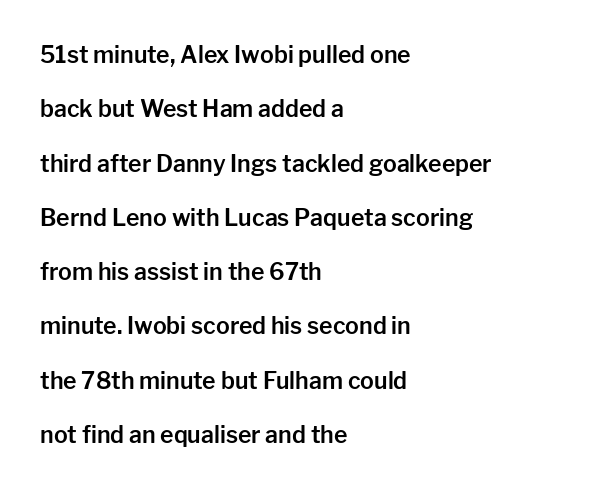
Q: Is the text italic (slanted)? A: No, it is upright.
Q: Is the text underlined? A: No.
Q: How is the paragraph aligned? A: Left-aligned.
Q: Is the spacing between letters normal or unusually wide? A: Normal.
Q: Is the spacing between lines tight, normal or loose? A: Loose.
